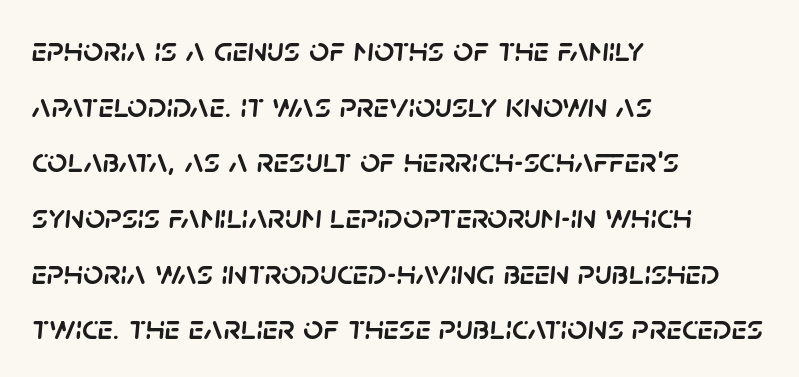
Successive baselines arrive at the customary interval. Glance below the letters and you will spot only blank space. These lines are rendered in a variable-pitch font. Does the copy run flush right? No — it runs flush left. Standard letterfit; no display-style spreading of the glyphs.
